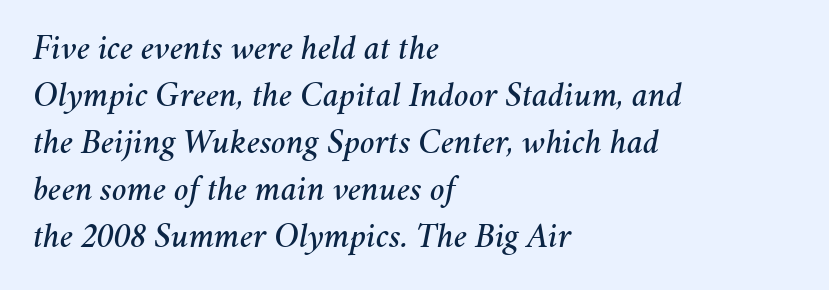
Bare-footed words on every line. Yep, that's italic — everything's leaning. A classic flush-left, rag-right setting is used for this passage. A typesetter would call this proportional, since set widths differ per character.
